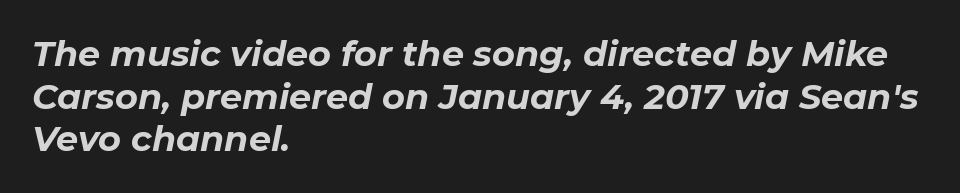
{"italic": "yes", "lean": "right", "slant_degrees": 11, "bold": "yes", "weight": "bold", "width": "normal", "stroke_contrast": "low", "x_height": "medium", "monospaced": "no", "underline": "no", "align": "left", "line_spacing_ratio": 1.22, "letter_spacing": "normal", "letter_spacing_em": 0.0, "glyph_px": 35}
